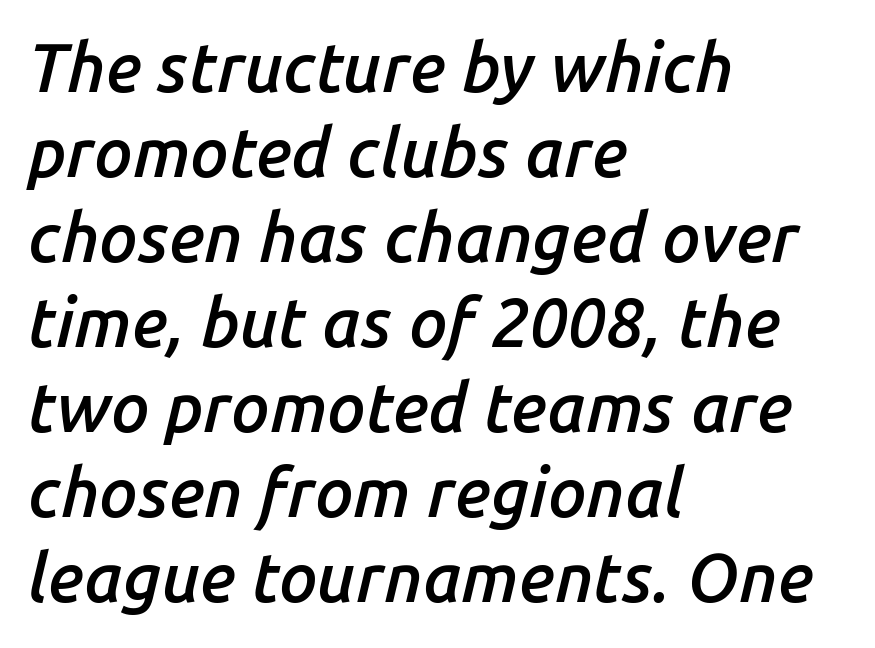
{"italic": "yes", "lean": "right", "slant_degrees": 14, "bold": "semi", "weight": "semibold", "width": "normal", "stroke_contrast": "low", "x_height": "medium", "monospaced": "no", "underline": "no", "align": "left", "line_spacing": "normal", "line_spacing_ratio": 1.25, "letter_spacing": "normal", "letter_spacing_em": 0.0, "glyph_px": 68}
